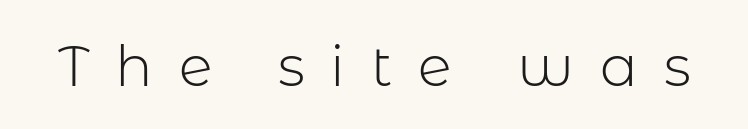
Designer's note — italics off, roman on. The rendering inserts visible extra space after every character. Letterform terminals end flat and unadorned throughout the passage. Proportional: the letters do not fall into vertical columns. Any mark beneath the type? The region is blank.
